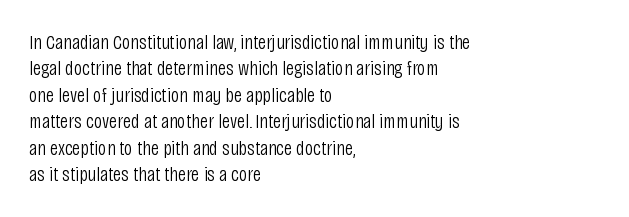
The rendering uses a moderate line-height, typical for paragraphs. Only glyphs here, with clear space below each row. The passage is arranged the way most books set body copy — flush left. Spacing between characters is what you'd get straight out of the box.
